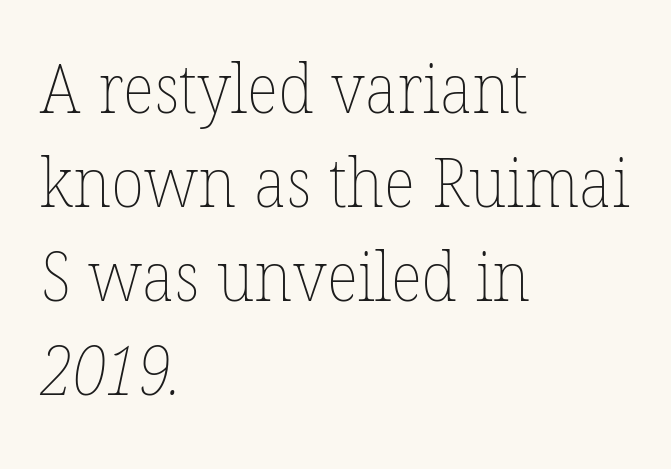
Q: Is the text bold? A: No.
Q: Is the text underlined? A: No.
Q: How is the paragraph aligned? A: Left-aligned.
Q: Is the spacing between letters normal or unusually wide? A: Normal.
Q: Is the spacing between lines tight, normal or loose? A: Normal.
Q: Width (condensed, normal, or wide)? A: Normal.
Q: Stroke contrast? A: Low.
Q: x-height? A: Medium.
Q: Monospaced? A: No.
